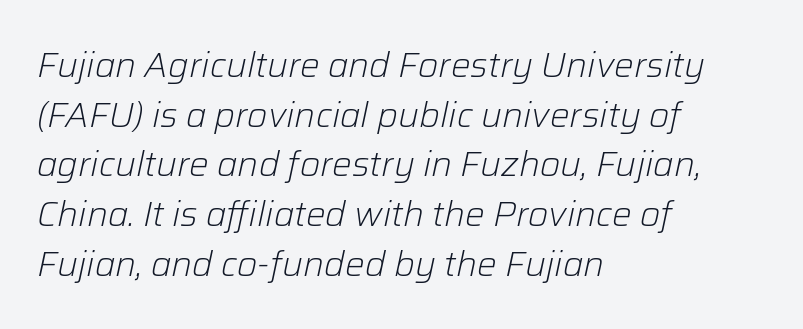
The image shows 35 px light type, italic (leaning right); set left-aligned, normal line spacing (1.42x), normal letter spacing, not underlined; low stroke contrast and a medium x-height.
